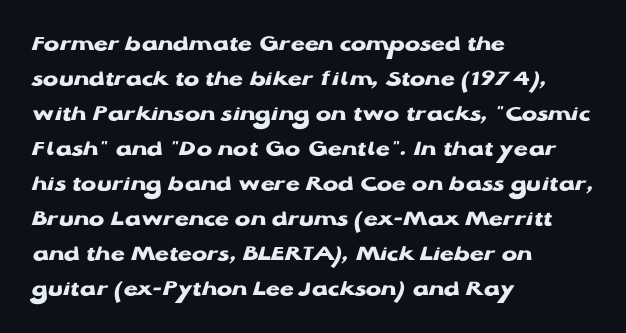
{"italic": "no", "bold": "yes", "underline": "no", "align": "left", "line_spacing": "normal", "line_spacing_ratio": 1.52, "letter_spacing": "normal", "letter_spacing_em": 0.0, "glyph_px": 23}
